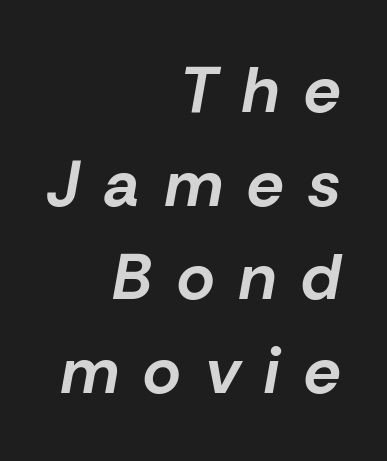
Honestly, the letter spacing is so wide it's the main thing you notice. A clean baseline with only descenders dipping below it. Regarding leading, the lines here are spaced in the standard way. The rendering anchors every line to the right-hand side. The passage shown is typed in a proportional face where columns would drift.
